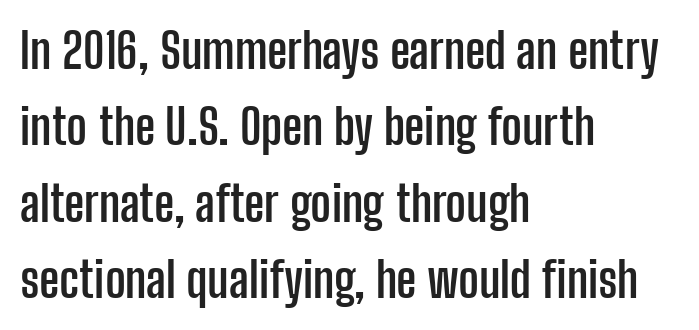
The tracking reads as untouched default to a designer's eye. These lines were composed using upright roman letters. All the whitespace from short lines collects on the right. The face used here is proportionally spaced, like ordinary book or web type.
